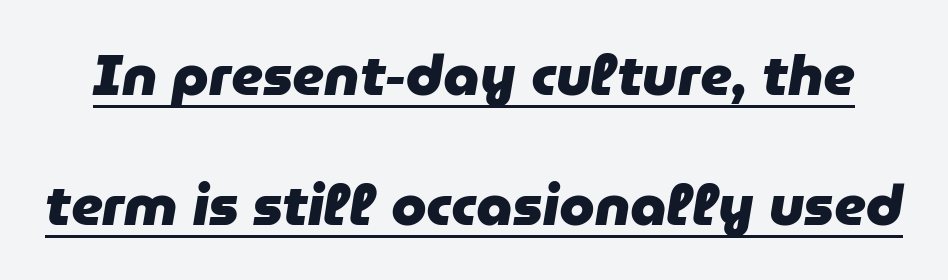
{"italic": "yes", "lean": "right", "slant_degrees": 9, "bold": "yes", "weight": "heavy", "width": "normal", "stroke_contrast": "low", "x_height": "medium", "monospaced": "no", "underline": "yes", "line_spacing": "loose", "line_spacing_ratio": 2.28, "letter_spacing": "normal", "letter_spacing_em": 0.0, "glyph_px": 57}
